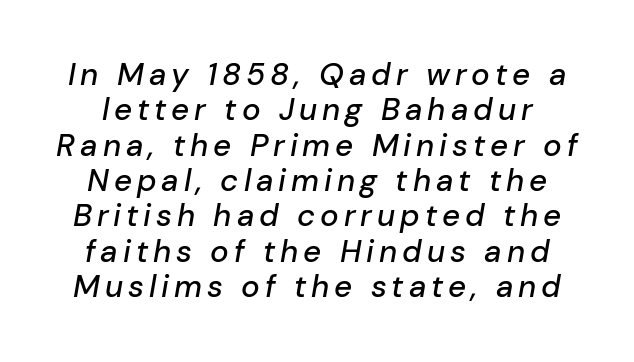
Q: Is the text italic (slanted)? A: Yes, it leans right by about 10 degrees.
Q: Is the text underlined? A: No.
Q: Is the spacing between lines tight, normal or loose? A: Tight.
Q: Width (condensed, normal, or wide)? A: Normal.
Q: Stroke contrast? A: Low.
Q: x-height? A: Medium.
Q: Monospaced? A: No.
